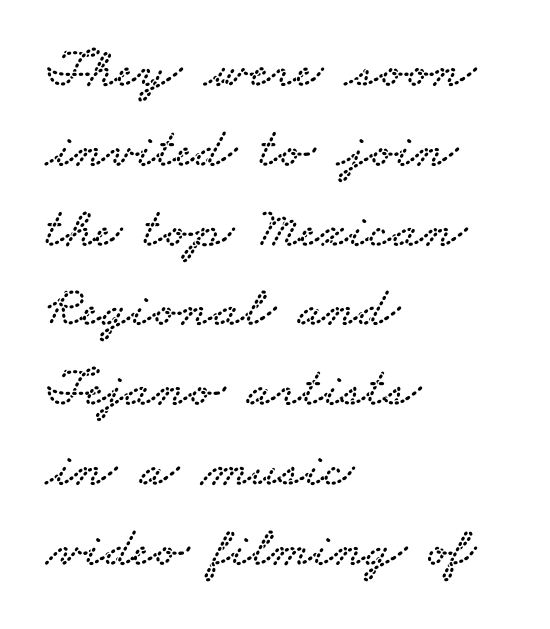
Looks like regular typesetting: each glyph gets only the width it needs. Standard letterfit; no display-style spreading of the glyphs. Interline gaps are of average width in this sample. One-word summary of the alignment: left.
